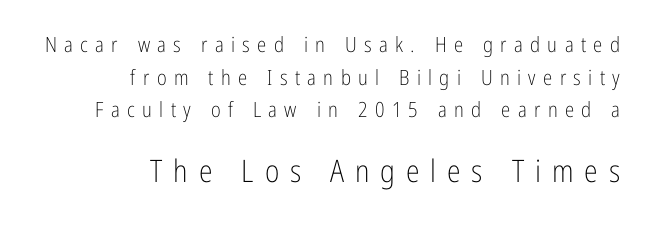
Q: Is the text bold? A: No.
Q: Is the text italic (slanted)? A: No, it is upright.
Q: Is the typeface a serif or a sans-serif typeface? A: Sans-serif.
Q: Is the text underlined? A: No.
Q: How is the paragraph aligned? A: Right-aligned.
Q: Is the spacing between letters normal or unusually wide? A: Unusually wide.
Q: Is the spacing between lines tight, normal or loose? A: Normal.
Q: Which block of text is set in a larger size, the first (top) or the second (bottom)? A: The second (bottom) one.
Q: Width (condensed, normal, or wide)? A: Condensed.
Q: Stroke contrast? A: Low.
Q: x-height? A: Medium.
Q: Monospaced? A: No.
